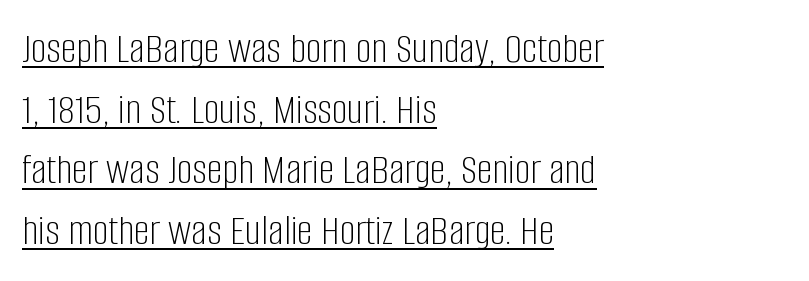
You could not count columns in this text — the font is proportionally spaced. Regarding serifs, this sample does without them. If you drew a ruler down the left edge, every line would touch it. The letterforms sit at book weight or below.
